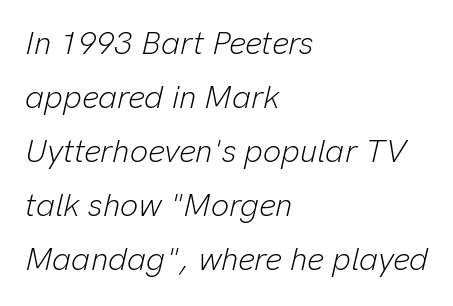
Q: Is the text bold? A: No.
Q: Is the text italic (slanted)? A: Yes, it leans right by about 13 degrees.
Q: Is the text underlined? A: No.
Q: How is the paragraph aligned? A: Left-aligned.
Q: Is the spacing between letters normal or unusually wide? A: Normal.
Q: Is the spacing between lines tight, normal or loose? A: Normal.
Q: Width (condensed, normal, or wide)? A: Normal.
Q: Stroke contrast? A: Low.
Q: x-height? A: Medium.
Q: Monospaced? A: No.
